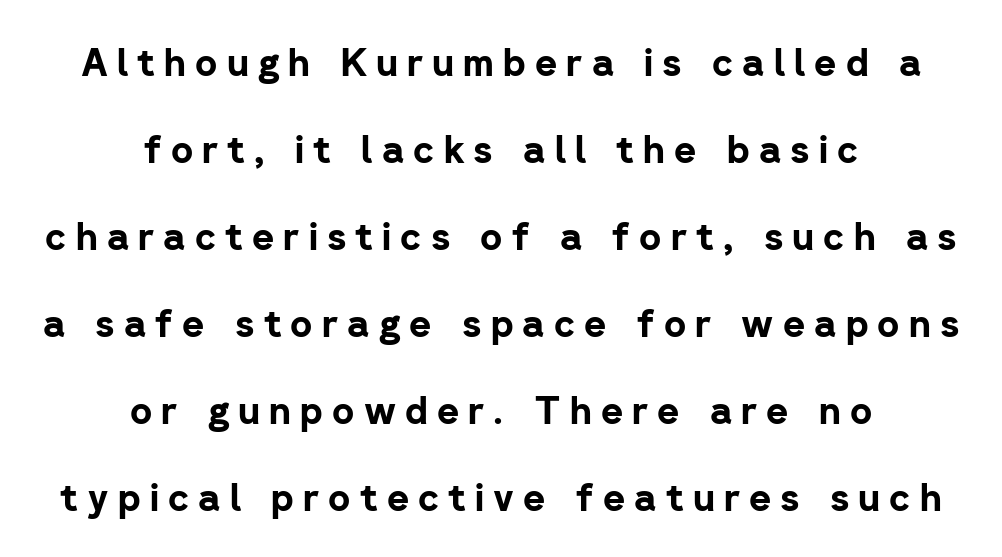
Q: Is the text bold? A: Yes.
Q: Is the text italic (slanted)? A: No, it is upright.
Q: Is the typeface a serif or a sans-serif typeface? A: Sans-serif.
Q: Is the text underlined? A: No.
Q: How is the paragraph aligned? A: Centered.
Q: Is the spacing between letters normal or unusually wide? A: Unusually wide.
Q: Is the spacing between lines tight, normal or loose? A: Loose.
Q: Width (condensed, normal, or wide)? A: Normal.
Q: Stroke contrast? A: Low.
Q: x-height? A: Medium.
Q: Monospaced? A: No.
